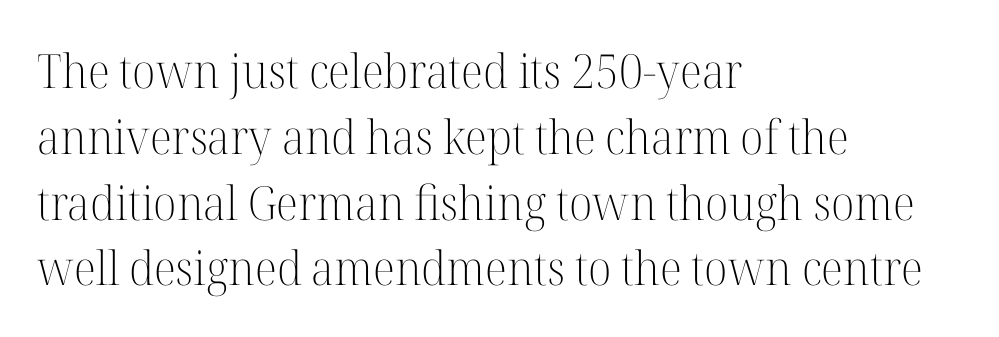
The font sits on the lighter half of the weight spectrum, regular included. The block of text has a typical density, with ordinary space between rows. The passage is arranged the way most books set body copy — flush left. This rendering leaves character spacing at its baseline value.
